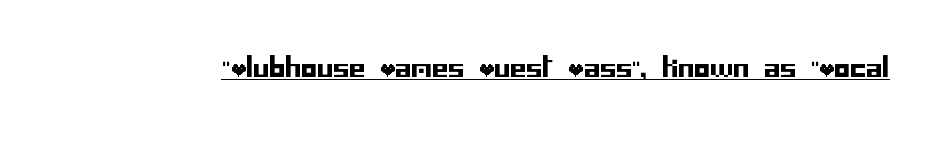
{"italic": "no", "underline": "yes", "letter_spacing": "normal", "letter_spacing_em": 0.0, "glyph_px": 26}
